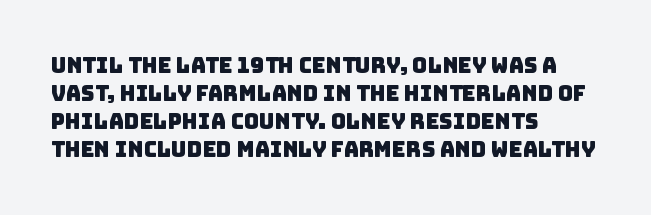
The rag falls on the right side of this text block. The baseline area is clear. Vertically, the passage feels balanced, rows spaced as you'd expect. Short note: letters normally spaced.
